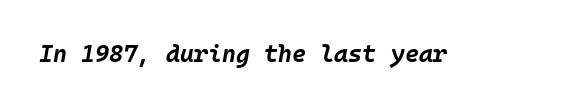
Quick note: underline off. The font is running at its bold setting. Nothing unusual about the tracking: characters are spaced as the font intends. Compared with ordinary roman type, these characters are visibly tilted.
